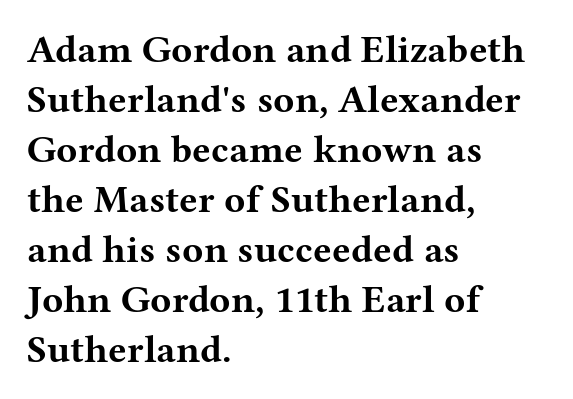
Q: Is the text bold? A: Yes.
Q: Is the text italic (slanted)? A: No, it is upright.
Q: Is the typeface a serif or a sans-serif typeface? A: Serif.
Q: Is the text underlined? A: No.
Q: How is the paragraph aligned? A: Left-aligned.
Q: Is the spacing between letters normal or unusually wide? A: Normal.
Q: Is the spacing between lines tight, normal or loose? A: Normal.
Q: Width (condensed, normal, or wide)? A: Wide.
Q: Stroke contrast? A: Medium.
Q: x-height? A: Medium.
Q: Monospaced? A: No.
